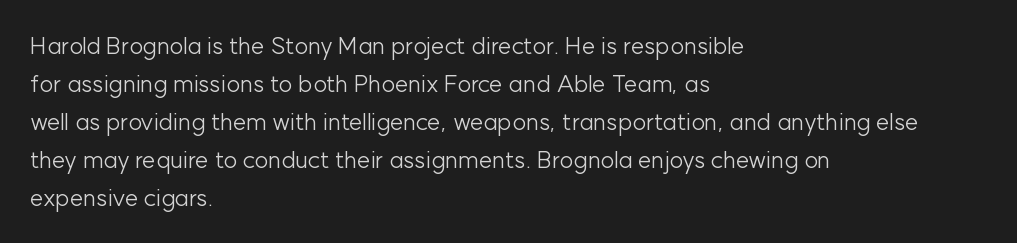
The image shows 24 px text type, upright; set left-aligned, normal line spacing (1.58x), normal letter spacing, not underlined.
